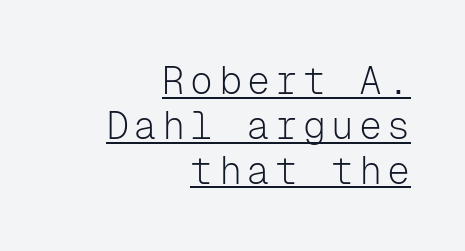
Posture: straight, roman, zero tilt. Classification — sans serif. Every character here occupies the same horizontal width, giving the sample a typewriter-like rhythm. Is this a heavy cut? Hardly; it is regular or lighter.
